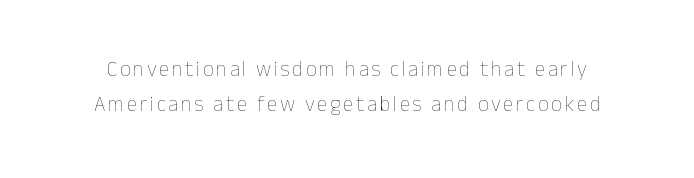
{"italic": "no", "bold": "no", "underline": "no", "line_spacing": "normal", "line_spacing_ratio": 1.66, "glyph_px": 21}
